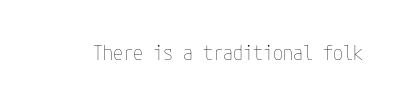
{"italic": "no", "bold": "no", "underline": "no", "letter_spacing": "normal", "letter_spacing_em": 0.0, "glyph_px": 20}
